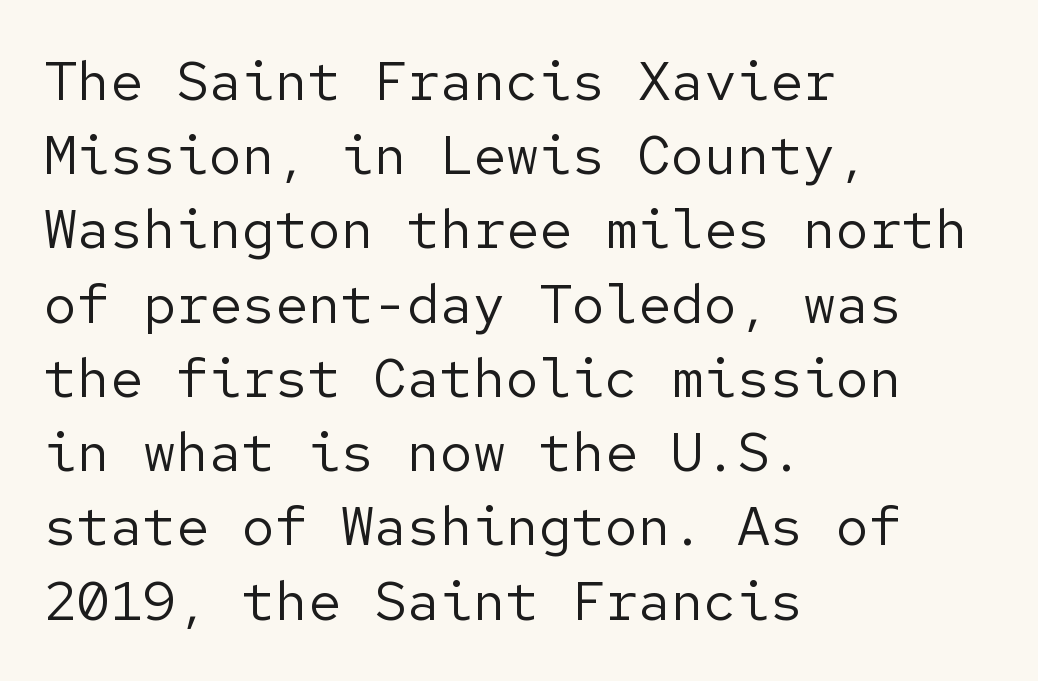
{"serif": "no", "italic": "no", "bold": "no", "weight": "regular", "width": "normal", "stroke_contrast": "low", "x_height": "medium", "underline": "no", "align": "left", "line_spacing": "normal", "line_spacing_ratio": 1.35, "letter_spacing": "normal", "letter_spacing_em": 0.0, "glyph_px": 55}
